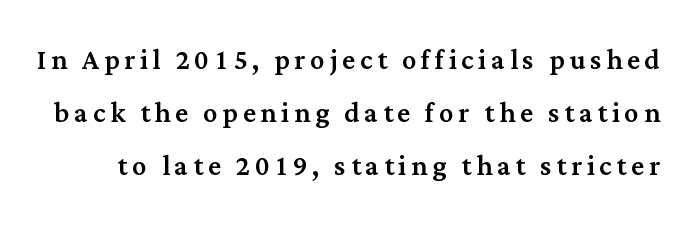
The image shows 36 px serif type, upright; set normal line spacing (1.47x), not underlined; medium stroke contrast and a medium x-height.
